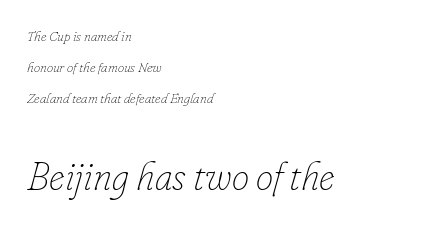
Q: Is the text bold? A: No.
Q: Is the text italic (slanted)? A: Yes, it leans right by about 16 degrees.
Q: Is the text underlined? A: No.
Q: How is the paragraph aligned? A: Left-aligned.
Q: Is the spacing between letters normal or unusually wide? A: Normal.
Q: Is the spacing between lines tight, normal or loose? A: Loose.
Q: Which block of text is set in a larger size, the first (top) or the second (bottom)? A: The second (bottom) one.
Q: Width (condensed, normal, or wide)? A: Normal.
Q: Stroke contrast? A: Low.
Q: x-height? A: Small.
Q: Monospaced? A: No.
